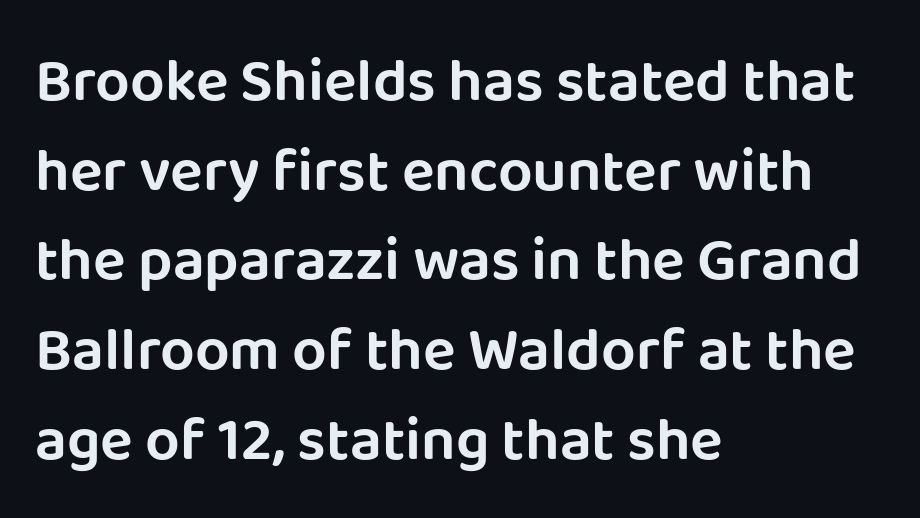
Check under the words: just untouched page. The face used here is a sans, in the tradition of grotesques and geometrics. The typesetter chose a ragged-right arrangement here. The font's upright variant was chosen for this text. Leading matches the norm, producing a regular column.
